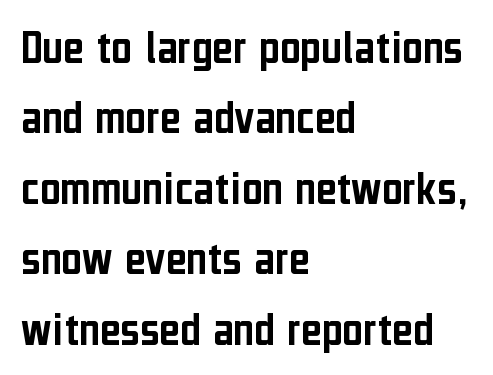
{"serif": "no", "italic": "no", "width": "condensed", "stroke_contrast": "low", "x_height": "medium", "monospaced": "no", "underline": "no", "align": "left", "line_spacing": "normal", "line_spacing_ratio": 1.41, "letter_spacing": "normal", "letter_spacing_em": 0.0, "glyph_px": 50}
